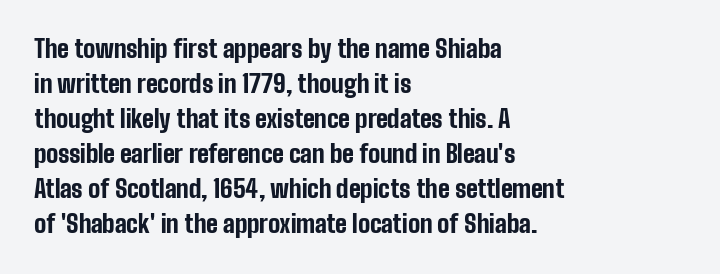
{"italic": "no", "bold": "yes", "underline": "no", "align": "left", "line_spacing": "normal", "line_spacing_ratio": 1.46, "letter_spacing": "normal", "letter_spacing_em": 0.0, "glyph_px": 24}
